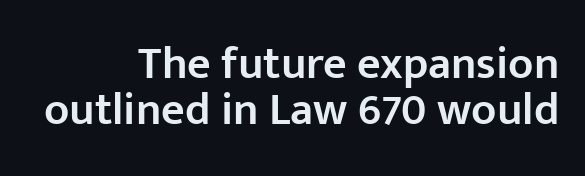
Q: Is the text bold? A: Semi-bold.
Q: Is the text italic (slanted)? A: No, it is upright.
Q: Is the typeface a serif or a sans-serif typeface? A: Sans-serif.
Q: Is the text underlined? A: No.
Q: How is the paragraph aligned? A: Right-aligned.
Q: Is the spacing between letters normal or unusually wide? A: Normal.
Q: Is the spacing between lines tight, normal or loose? A: Tight.
Q: Width (condensed, normal, or wide)? A: Normal.
Q: Stroke contrast? A: Low.
Q: x-height? A: Medium.
Q: Monospaced? A: No.
